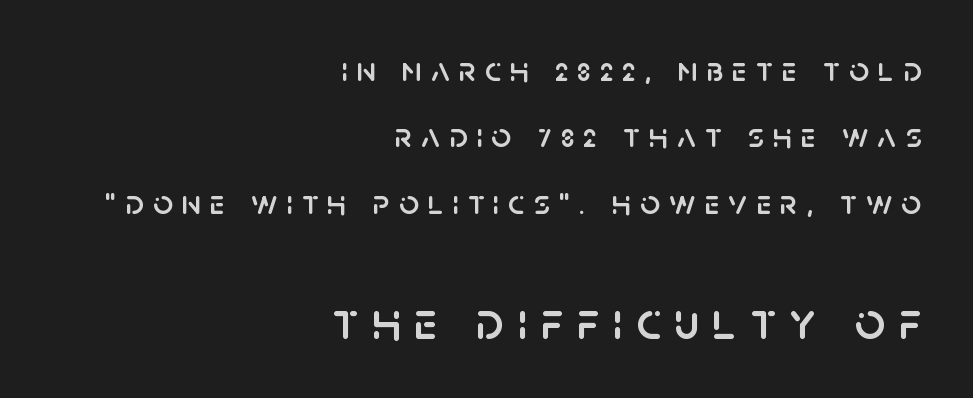
The letters stand upright; this is a roman face. Words appear elongated and porous because spacing is wide. Type without underlining. A student would notice the bottom passage is typeset larger than what precedes it.
